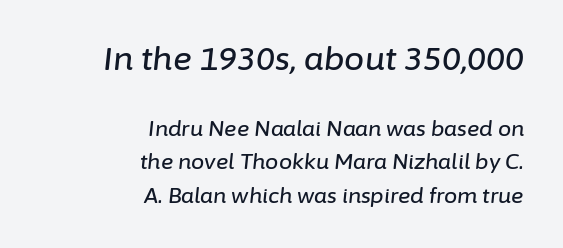
Quick note: italic. Scale decreases going downward across the two blocks. A student would call this right alignment; a typographer would say flush right, rag left. These lines keep a tight, regular rhythm from letter to letter.
